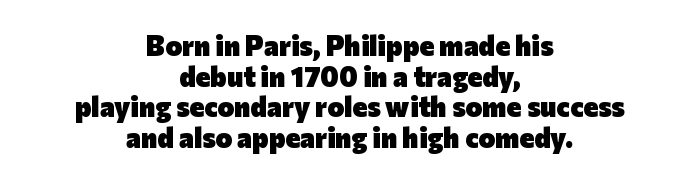
The rendering uses natural spacing where letterforms have individual widths. This rendering employs a face without finishing strokes, i.e., a sans-serif. The line-height multiplier appears low, near solid setting. Layout note: lines centered. The words here are not underlined.
